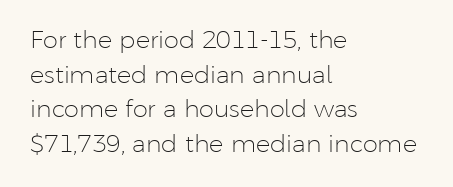
Q: Is the text bold? A: No.
Q: Is the text italic (slanted)? A: No, it is upright.
Q: Is the text underlined? A: No.
Q: How is the paragraph aligned? A: Left-aligned.
Q: Is the spacing between letters normal or unusually wide? A: Normal.
Q: Is the spacing between lines tight, normal or loose? A: Normal.
